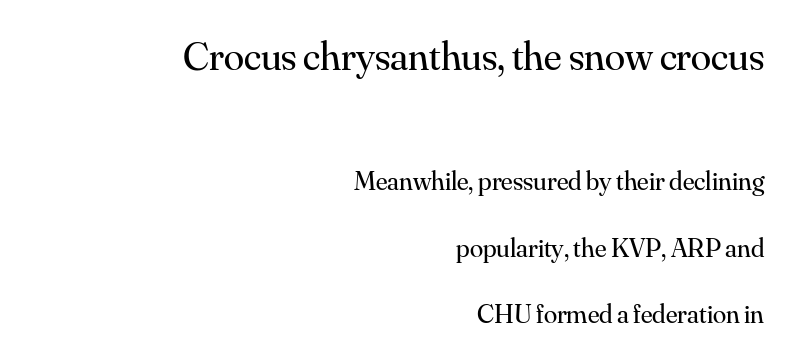
The image shows 41 px regular-weight serif type, upright; set right-aligned, loose line spacing (2.47x), normal letter spacing, not underlined; the first (top) block is 1.52x larger; medium stroke contrast and a small x-height.
